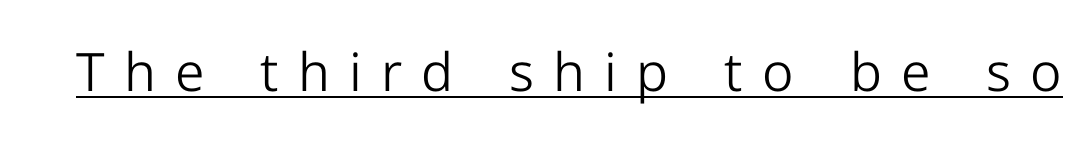
{"serif": "no", "italic": "no", "bold": "no", "weight": "light", "width": "normal", "stroke_contrast": "low", "x_height": "medium", "monospaced": "no", "underline": "yes", "letter_spacing": "wide", "letter_spacing_em": 0.36, "glyph_px": 53}
